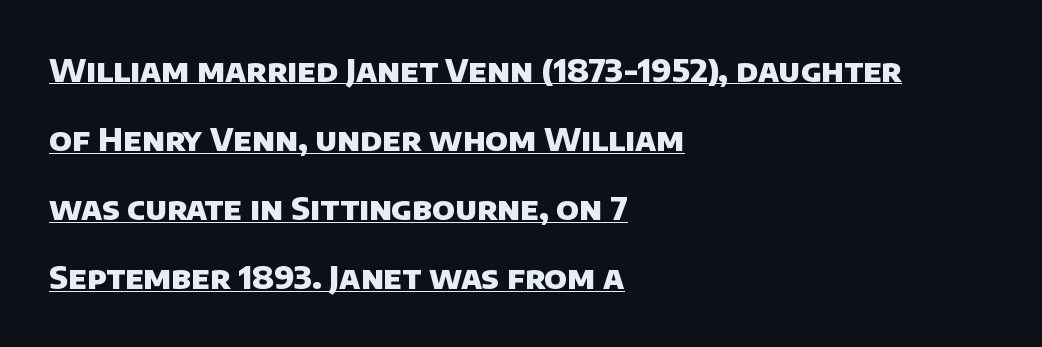
The image shows 32 px heavy sans-serif type; set left-aligned, loose line spacing (2.16x), normal letter spacing, underlined; low stroke contrast and a large x-height.
